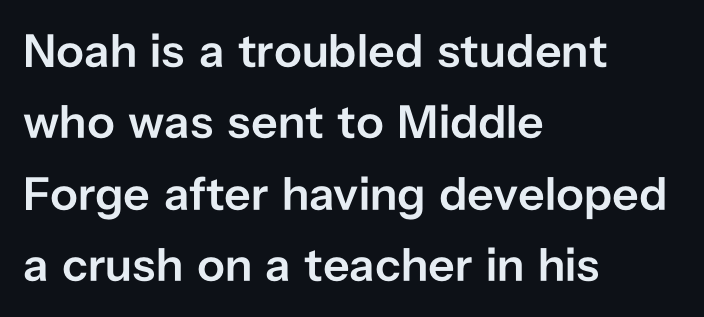
Q: Is the text bold? A: Semi-bold.
Q: Is the text italic (slanted)? A: No, it is upright.
Q: Is the typeface a serif or a sans-serif typeface? A: Sans-serif.
Q: Is the text underlined? A: No.
Q: How is the paragraph aligned? A: Left-aligned.
Q: Is the spacing between letters normal or unusually wide? A: Normal.
Q: Is the spacing between lines tight, normal or loose? A: Normal.
Q: Width (condensed, normal, or wide)? A: Normal.
Q: Stroke contrast? A: Low.
Q: x-height? A: Medium.
Q: Monospaced? A: No.
